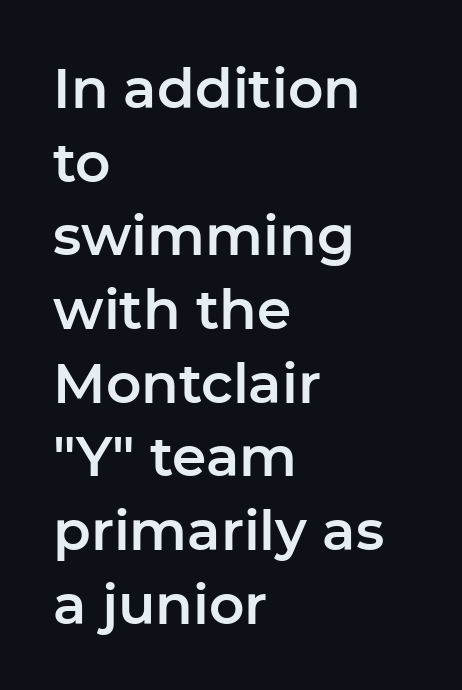
Q: Is the text italic (slanted)? A: No, it is upright.
Q: Is the typeface a serif or a sans-serif typeface? A: Sans-serif.
Q: Is the text underlined? A: No.
Q: How is the paragraph aligned? A: Left-aligned.
Q: Is the spacing between letters normal or unusually wide? A: Normal.
Q: Is the spacing between lines tight, normal or loose? A: Normal.
Q: Width (condensed, normal, or wide)? A: Normal.
Q: Stroke contrast? A: Low.
Q: x-height? A: Medium.
Q: Monospaced? A: No.
